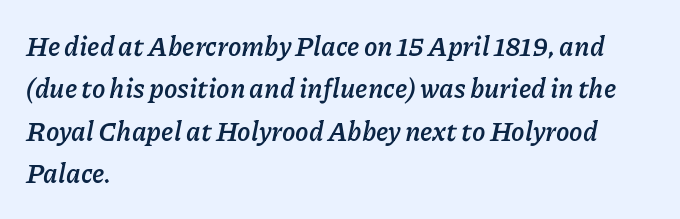
{"italic": "yes", "lean": "right", "slant_degrees": 11, "bold": "yes", "underline": "no", "align": "left", "line_spacing": "normal", "line_spacing_ratio": 1.57, "letter_spacing": "normal", "letter_spacing_em": 0.0, "glyph_px": 27}
